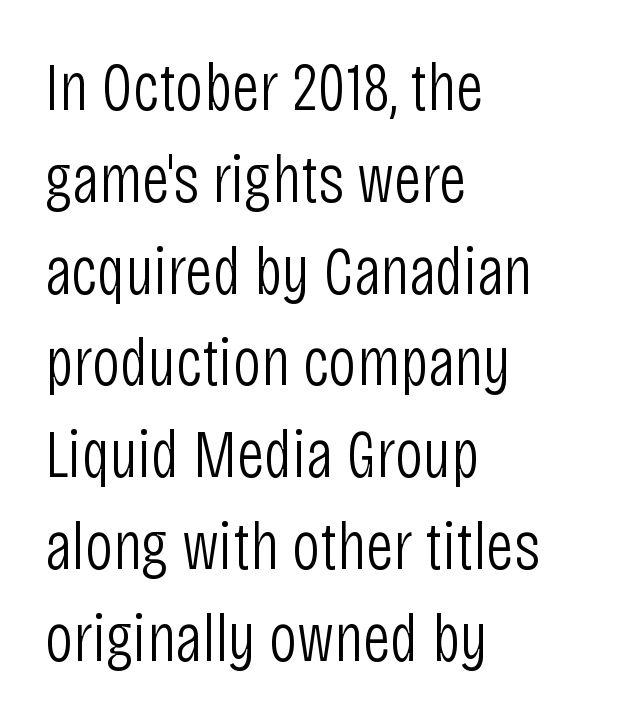
The image shows 69 px light, condensed sans-serif type, upright; set left-aligned, normal line spacing (1.33x), normal letter spacing, not underlined; low stroke contrast and a large x-height.
